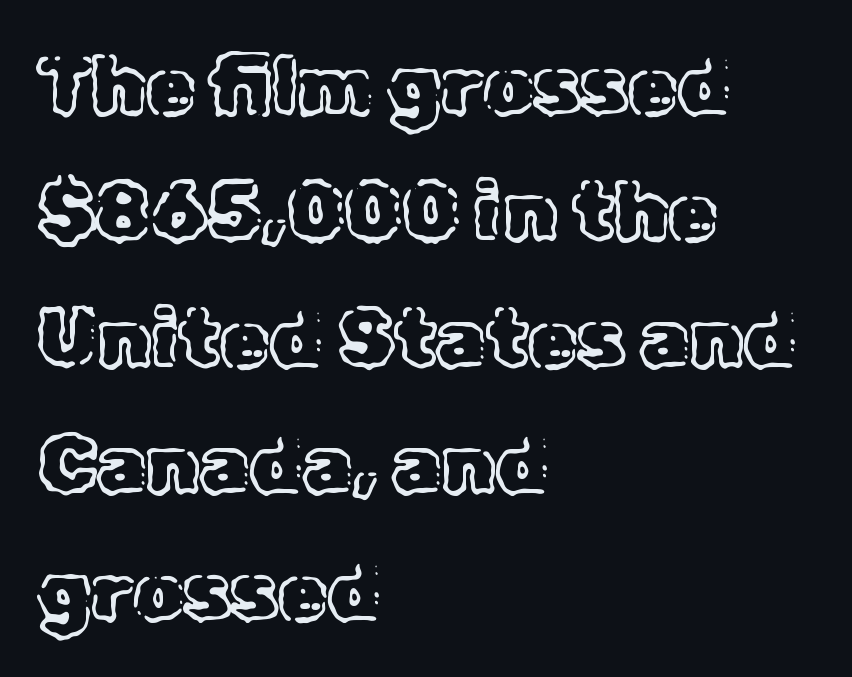
Q: Is the text italic (slanted)? A: No, it is upright.
Q: Is the text underlined? A: No.
Q: How is the paragraph aligned? A: Left-aligned.
Q: Is the spacing between letters normal or unusually wide? A: Normal.
Q: Is the spacing between lines tight, normal or loose? A: Normal.
Q: Width (condensed, normal, or wide)? A: Normal.
Q: x-height? A: Medium.
Q: Monospaced? A: No.
